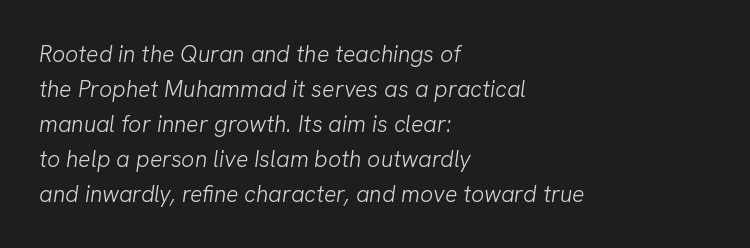
Q: Is the text bold? A: No.
Q: Is the text underlined? A: No.
Q: How is the paragraph aligned? A: Left-aligned.
Q: Is the spacing between letters normal or unusually wide? A: Normal.
Q: Is the spacing between lines tight, normal or loose? A: Normal.
